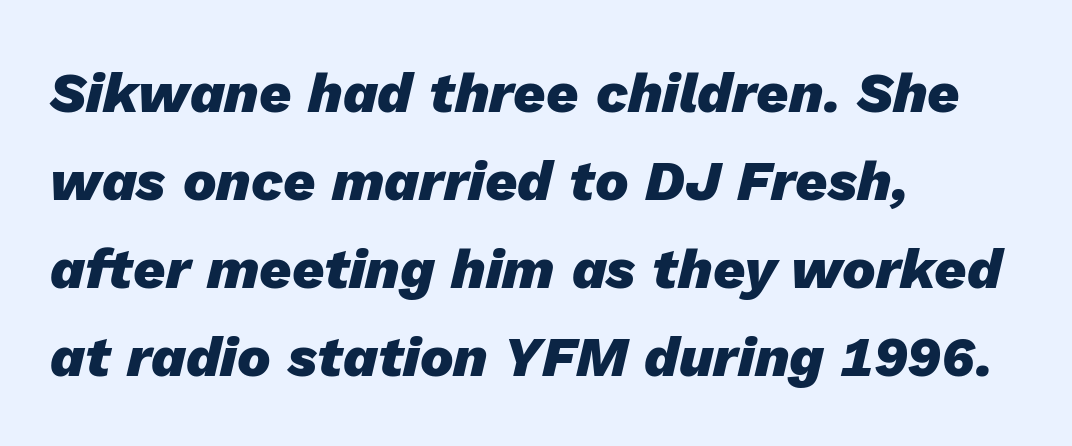
Pretty heavy lettering here — definitely bold. Does the copy run flush right? No — it runs flush left. Vertical spacing — default. This rendering leaves character spacing at its baseline value. Descender tails drop into unmarked territory. The passage shown leans; its letterforms are oblique.
